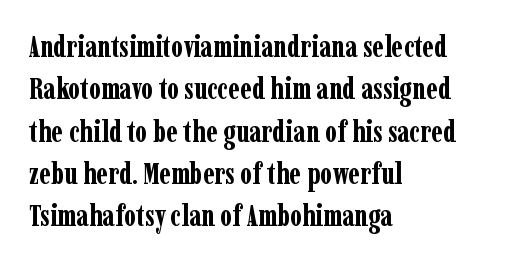
Q: Is the text bold? A: Yes.
Q: Is the text italic (slanted)? A: No, it is upright.
Q: Is the typeface a serif or a sans-serif typeface? A: Serif.
Q: Is the text underlined? A: No.
Q: How is the paragraph aligned? A: Left-aligned.
Q: Is the spacing between letters normal or unusually wide? A: Normal.
Q: Is the spacing between lines tight, normal or loose? A: Normal.
Q: Width (condensed, normal, or wide)? A: Condensed.
Q: Stroke contrast? A: Low.
Q: x-height? A: Medium.
Q: Monospaced? A: No.
